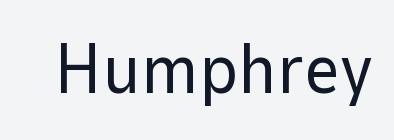
{"serif": "no", "italic": "no", "bold": "no", "weight": "regular", "width": "normal", "stroke_contrast": "low", "x_height": "medium", "monospaced": "no", "underline": "no", "letter_spacing": "normal", "letter_spacing_em": 0.0, "glyph_px": 71}
